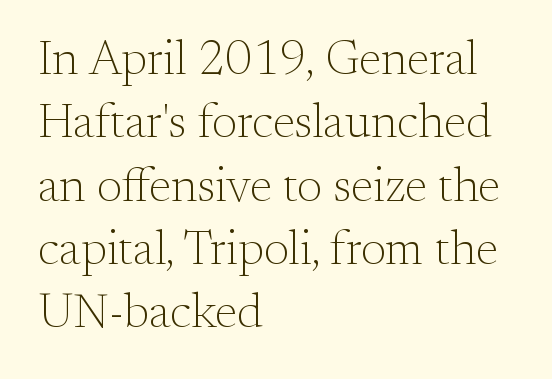
Q: Is the text bold? A: No.
Q: Is the text italic (slanted)? A: No, it is upright.
Q: Is the typeface a serif or a sans-serif typeface? A: Serif.
Q: Is the text underlined? A: No.
Q: How is the paragraph aligned? A: Left-aligned.
Q: Is the spacing between letters normal or unusually wide? A: Normal.
Q: Is the spacing between lines tight, normal or loose? A: Normal.
Q: Width (condensed, normal, or wide)? A: Normal.
Q: Stroke contrast? A: Medium.
Q: x-height? A: Small.
Q: Monospaced? A: No.
